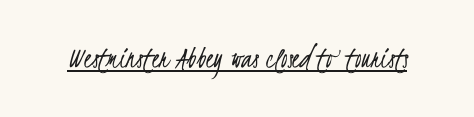
{"serif": "no", "bold": "no", "weight": "light", "width": "condensed", "stroke_contrast": "low", "x_height": "small", "monospaced": "no", "underline": "yes", "letter_spacing": "normal", "letter_spacing_em": 0.0, "glyph_px": 32}
